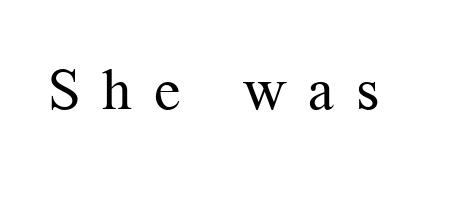
The letters stand upright; this is a roman face. Varying glyph widths throughout — classic text-font behaviour. This rendering widens character spacing well past its baseline value. Classification — serif.
